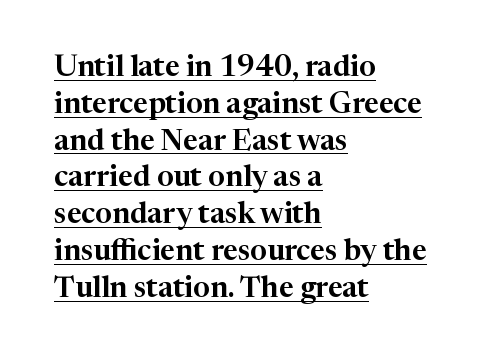
{"serif": "yes", "italic": "no", "width": "normal", "stroke_contrast": "high", "x_height": "medium", "monospaced": "no", "underline": "yes", "align": "left", "line_spacing": "normal", "line_spacing_ratio": 1.27, "letter_spacing": "normal", "letter_spacing_em": 0.0, "glyph_px": 29}
